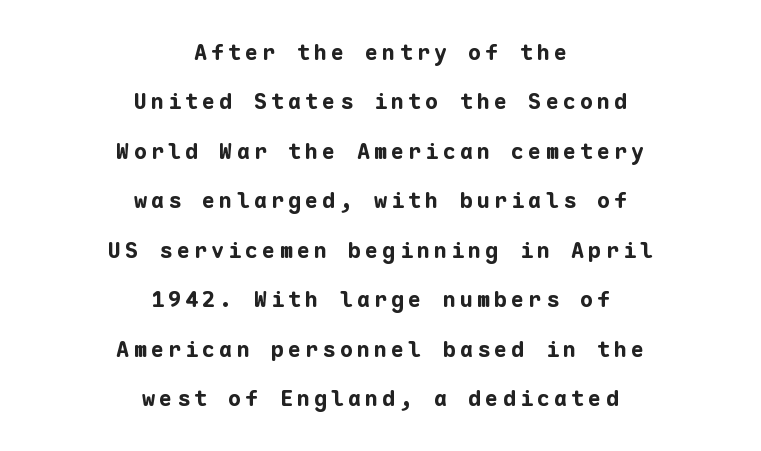
{"italic": "no", "bold": "yes", "underline": "no", "align": "center", "line_spacing": "loose", "line_spacing_ratio": 2.25, "glyph_px": 22}
